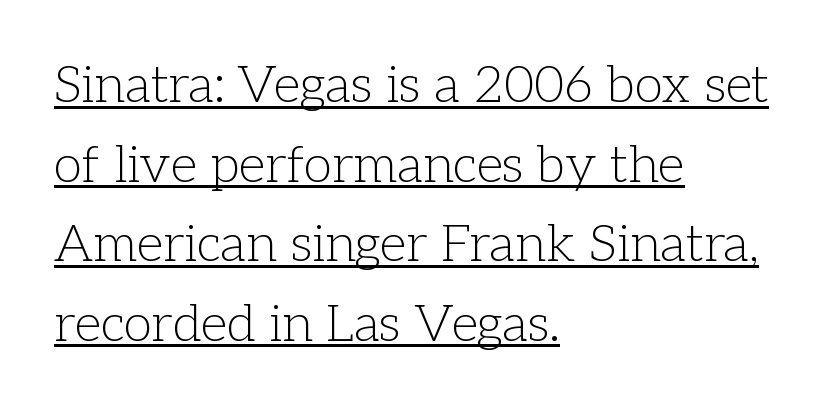
{"serif": "yes", "italic": "no", "bold": "no", "weight": "light", "width": "normal", "stroke_contrast": "low", "x_height": "medium", "monospaced": "no", "underline": "yes", "align": "left", "line_spacing": "normal", "line_spacing_ratio": 1.53, "letter_spacing": "normal", "letter_spacing_em": 0.0, "glyph_px": 52}
